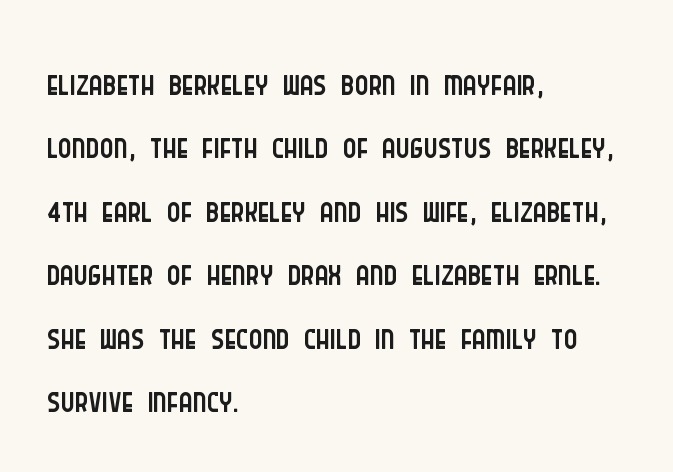
The cut favours lightness, reaching ordinary text weight at its darkest. The rag falls on the right side of this text block. In terms of letterspacing, this is plain default setting. Look at the bottom of the vertical strokes: they stop flat, with no serifs. Proportional: the letters do not fall into vertical columns. The specimen reads as upright at a glance.
